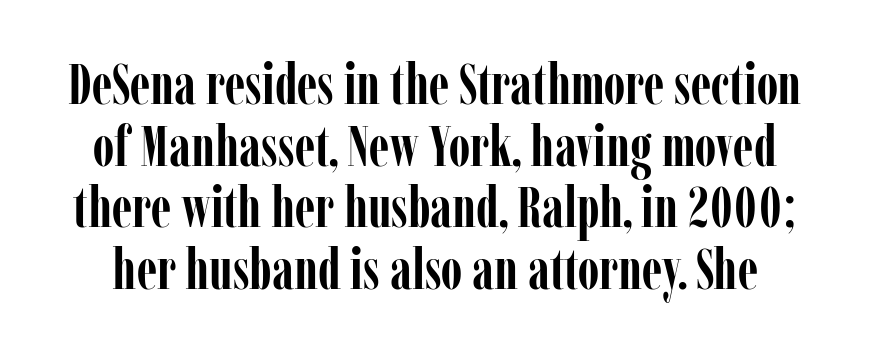
A clean baseline with only descenders dipping below it. A full-strength bold gives these letters their thick strokes. The block of text is dense from top to bottom, with scant space between rows. These lines keep a tight, regular rhythm from letter to letter. Type style note: has serifs. Note the varied advance widths — an 'i' is clearly narrower than an 'm'.
